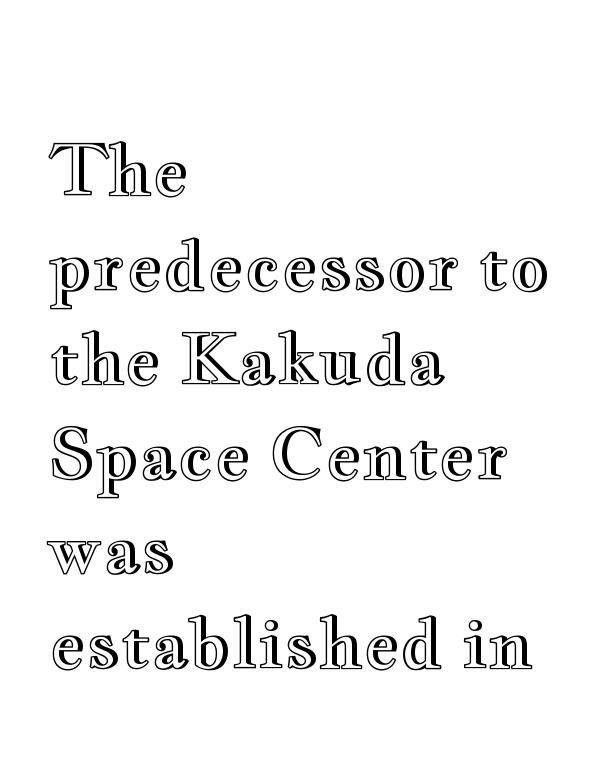
The image shows 69 px wide type, upright; set left-aligned, normal line spacing (1.37x), normal letter spacing, not underlined; a small x-height.
